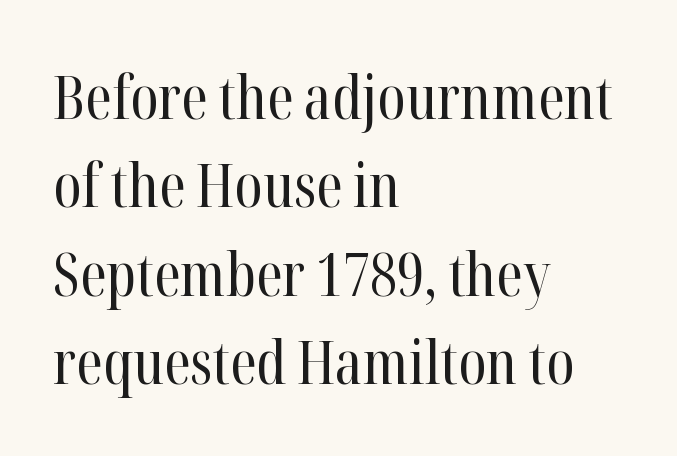
Students, note that the glyphs here touch the page at normal intervals. Serifs: yes, visible at the terminals of the letterforms. Weight class: somewhere from thin through regular. A clean baseline with only descenders dipping below it. Italic? Not at all — the glyphs are vertical. The space between consecutive lines is moderate.
